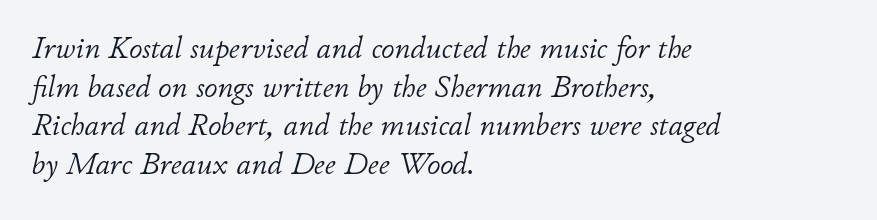
{"italic": "yes", "lean": "right", "slant_degrees": 11, "bold": "no", "weight": "light", "width": "normal", "stroke_contrast": "low", "x_height": "small", "monospaced": "no", "underline": "no", "align": "left", "line_spacing": "normal", "line_spacing_ratio": 1.29, "letter_spacing": "normal", "letter_spacing_em": 0.0, "glyph_px": 30}
